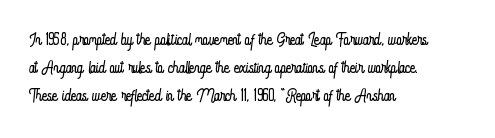
Q: Is the text bold? A: No.
Q: Is the text underlined? A: No.
Q: How is the paragraph aligned? A: Left-aligned.
Q: Is the spacing between letters normal or unusually wide? A: Normal.
